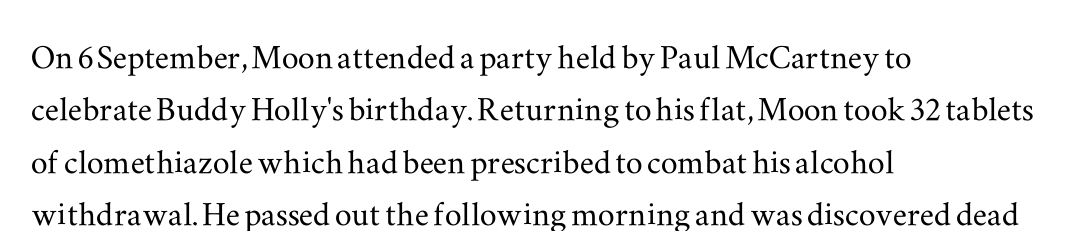
Q: Is the text italic (slanted)? A: No, it is upright.
Q: Is the typeface a serif or a sans-serif typeface? A: Serif.
Q: Is the text underlined? A: No.
Q: How is the paragraph aligned? A: Left-aligned.
Q: Is the spacing between letters normal or unusually wide? A: Normal.
Q: Is the spacing between lines tight, normal or loose? A: Normal.
Q: Width (condensed, normal, or wide)? A: Wide.
Q: Stroke contrast? A: Medium.
Q: x-height? A: Small.
Q: Monospaced? A: No.
